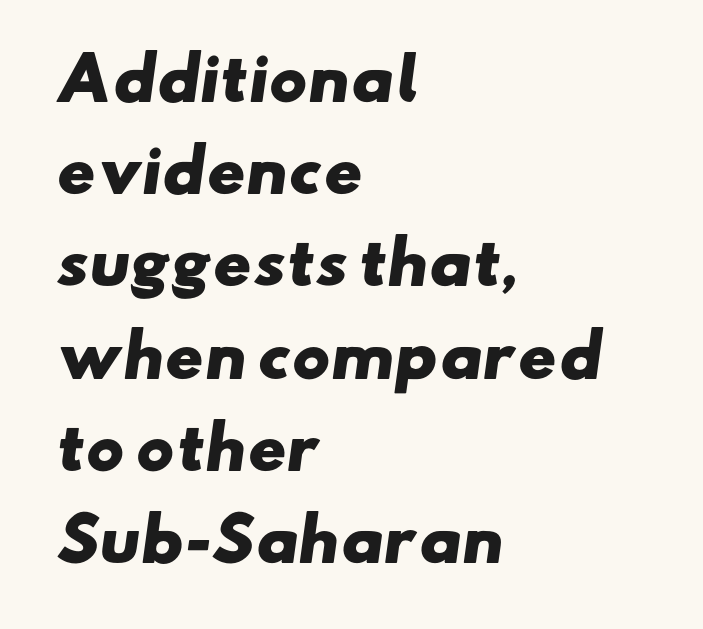
Glyph-to-glyph distance matches everyday printed text. Rows of type keep a routine distance in the vertical direction. The designer went with a sans here, leaving each stem footless. What weight is shown? A full bold with thick strokes. Rule under the text: the space is simply empty.
